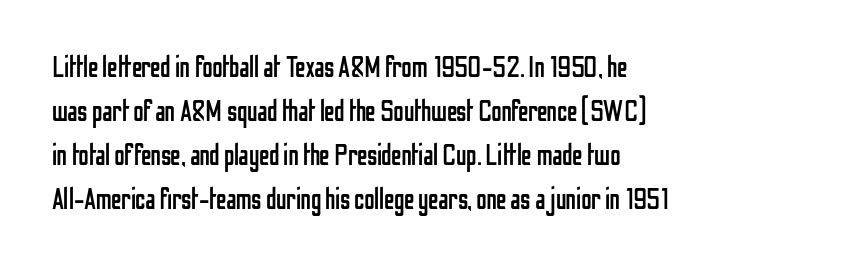
Q: Is the text bold? A: No.
Q: Is the text italic (slanted)? A: No, it is upright.
Q: Is the typeface a serif or a sans-serif typeface? A: Sans-serif.
Q: Is the text underlined? A: No.
Q: How is the paragraph aligned? A: Left-aligned.
Q: Is the spacing between letters normal or unusually wide? A: Normal.
Q: Is the spacing between lines tight, normal or loose? A: Normal.
Q: Width (condensed, normal, or wide)? A: Condensed.
Q: Stroke contrast? A: Low.
Q: x-height? A: Medium.
Q: Monospaced? A: No.
